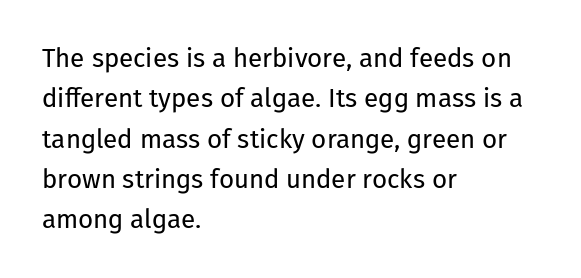
{"italic": "no", "bold": "no", "underline": "no", "align": "left", "line_spacing": "normal", "line_spacing_ratio": 1.55, "letter_spacing": "normal", "letter_spacing_em": 0.0, "glyph_px": 26}
